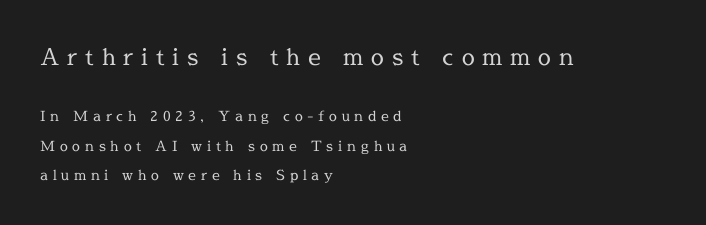
{"italic": "no", "bold": "no", "underline": "no", "align": "left", "line_spacing": "loose", "line_spacing_ratio": 2.09, "letter_spacing": "wide", "letter_spacing_em": 0.34, "larger_block": "first", "size_ratio": 1.64, "glyph_px": 23}
